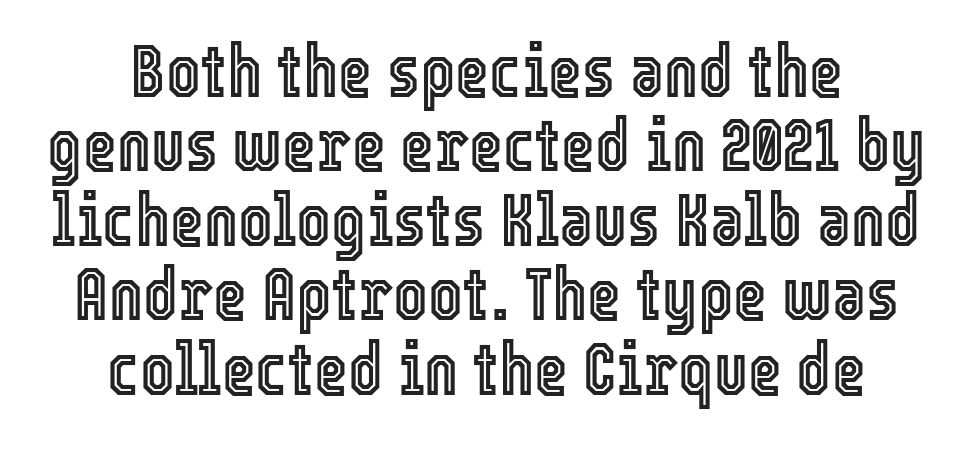
No italicization has been applied; the sample stays upright. Cramped leading. Between one letter and the next there's only the usual sliver of space. Note the varied advance widths — an 'i' is clearly narrower than an 'm'.
